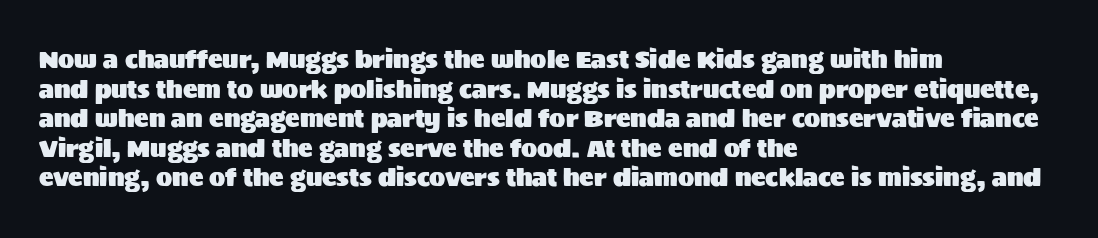
The image shows 24 px text type, upright; set left-aligned, line spacing 1.23x, normal letter spacing, not underlined.
